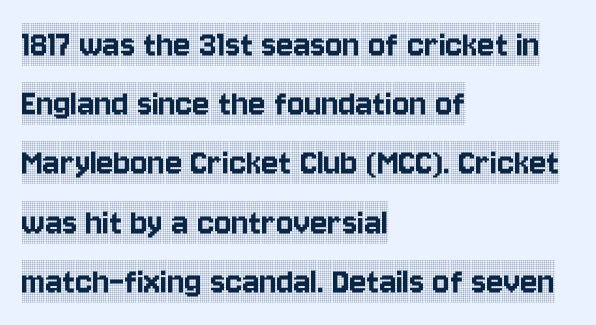
Designer's note — italics off, roman on. Words appear dense and cohesive because spacing is normal. Decoration check: the copy has no underline. These lines sit exactly where default settings would place them. Examine the stroke ends and you'll spot serifs.
